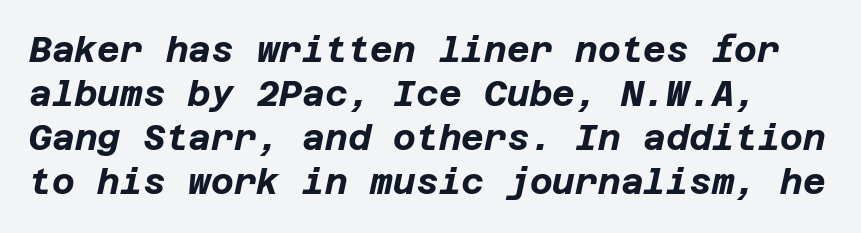
Q: Is the text bold? A: Yes.
Q: Is the text italic (slanted)? A: Yes, it leans right by about 12 degrees.
Q: Is the text underlined? A: No.
Q: Is the spacing between letters normal or unusually wide? A: Normal.
Q: Is the spacing between lines tight, normal or loose? A: Normal.
Q: Width (condensed, normal, or wide)? A: Normal.
Q: Stroke contrast? A: Low.
Q: x-height? A: Large.
